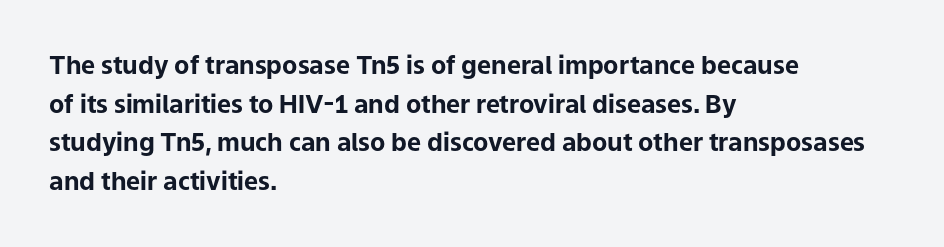
Lines of text with bare space underneath. Default kerning and tracking; the words read as compact shapes. Typeset ragged right — the left edge is the straight one. Regarding leading, the lines here are spaced in the standard way. Every stem runs plumb, perpendicular to the baseline.
